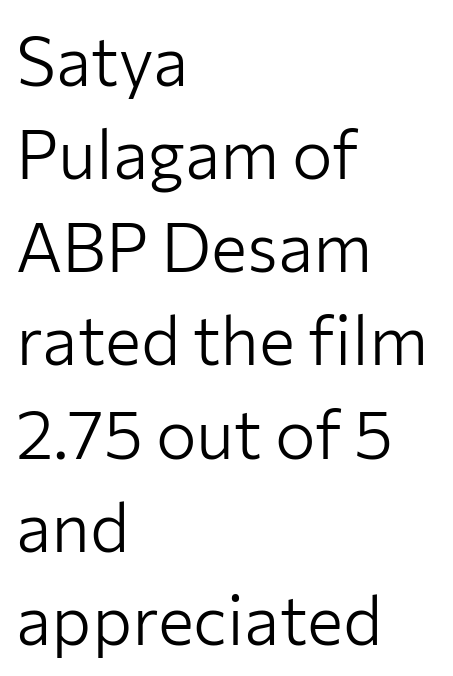
These glyphs show unthickened strokes, regular width or finer. The type sits square on the baseline with zero lean. This sample uses a sans-serif face. The words here are not underlined.
